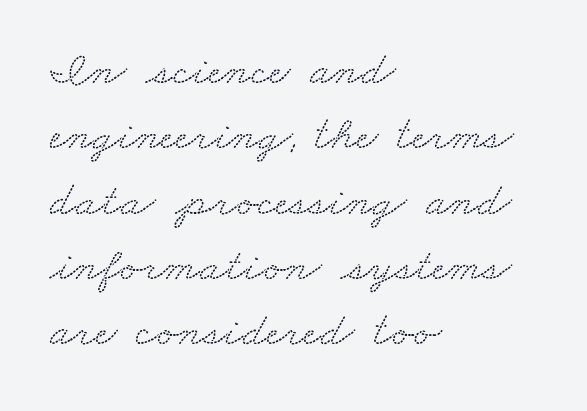
Regarding leading, the lines here are spaced in the standard way. Here the glyphs are tracked normally, forming tight word shapes. Note the varied advance widths — an 'i' is clearly narrower than an 'm'. All the whitespace from short lines collects on the right. Small tapered or slab feet sit at the stroke ends, so this counts as serif.
